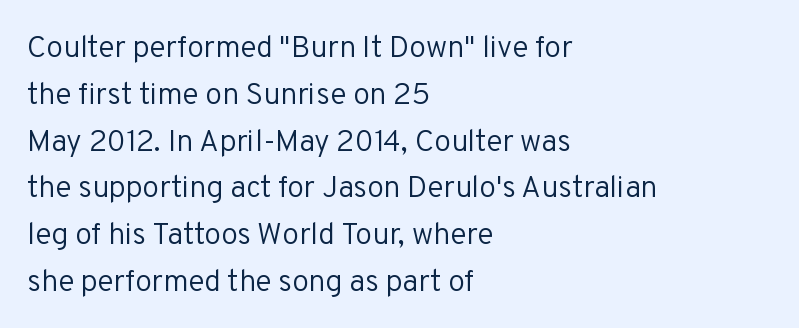
Q: Is the text bold? A: No.
Q: Is the text italic (slanted)? A: No, it is upright.
Q: Is the typeface a serif or a sans-serif typeface? A: Sans-serif.
Q: Is the text underlined? A: No.
Q: How is the paragraph aligned? A: Left-aligned.
Q: Is the spacing between letters normal or unusually wide? A: Normal.
Q: Is the spacing between lines tight, normal or loose? A: Normal.
Q: Width (condensed, normal, or wide)? A: Normal.
Q: Stroke contrast? A: Low.
Q: x-height? A: Medium.
Q: Monospaced? A: No.
